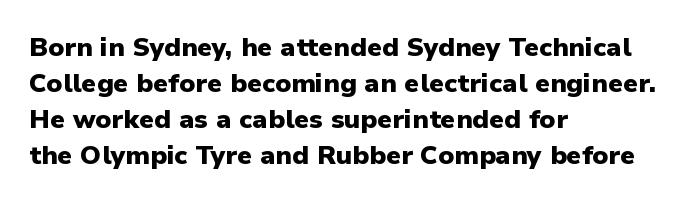
{"italic": "no", "bold": "yes", "underline": "no", "align": "left", "line_spacing": "normal", "line_spacing_ratio": 1.39, "letter_spacing": "normal", "letter_spacing_em": 0.0, "glyph_px": 26}
